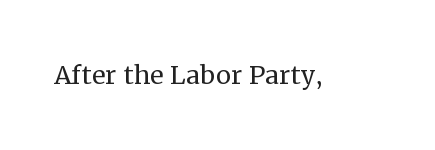
Q: Is the text bold? A: No.
Q: Is the text italic (slanted)? A: No, it is upright.
Q: Is the typeface a serif or a sans-serif typeface? A: Serif.
Q: Is the text underlined? A: No.
Q: Is the spacing between letters normal or unusually wide? A: Normal.
Q: Width (condensed, normal, or wide)? A: Normal.
Q: Stroke contrast? A: Medium.
Q: x-height? A: Medium.
Q: Monospaced? A: No.
